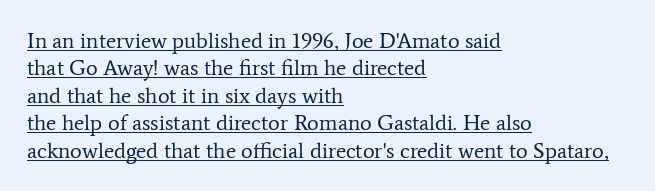
{"italic": "no", "bold": "no", "underline": "yes", "align": "left", "line_spacing": "normal", "line_spacing_ratio": 1.25, "letter_spacing": "normal", "letter_spacing_em": 0.0, "glyph_px": 22}
